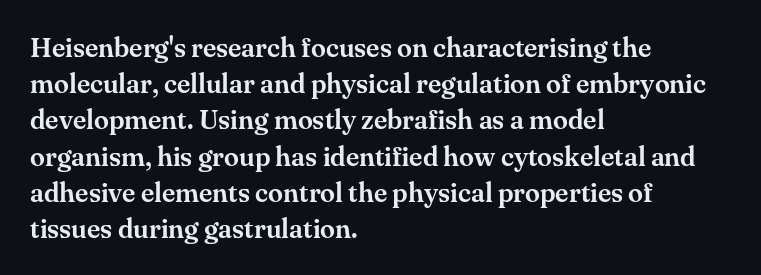
{"italic": "no", "underline": "no", "align": "left", "line_spacing": "normal", "line_spacing_ratio": 1.34, "letter_spacing": "normal", "letter_spacing_em": 0.0, "glyph_px": 27}
